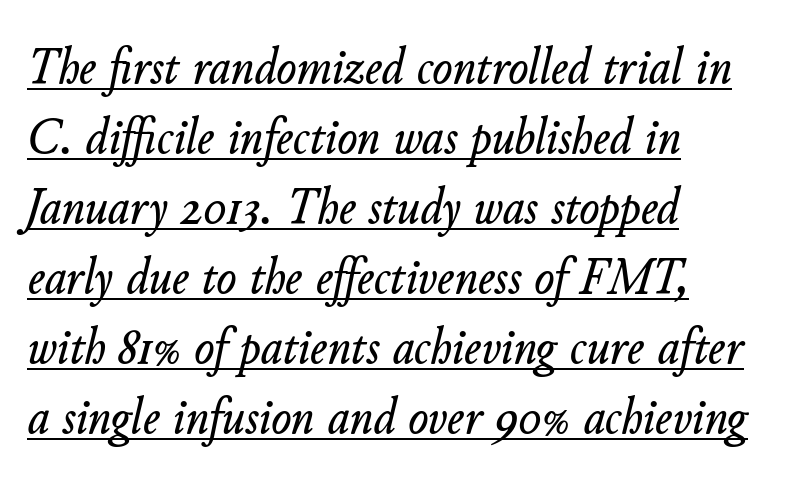
{"italic": "yes", "lean": "right", "slant_degrees": 11, "width": "normal", "stroke_contrast": "low", "x_height": "small", "monospaced": "no", "underline": "yes", "align": "left", "line_spacing": "normal", "line_spacing_ratio": 1.32, "letter_spacing": "normal", "letter_spacing_em": 0.0, "glyph_px": 53}
